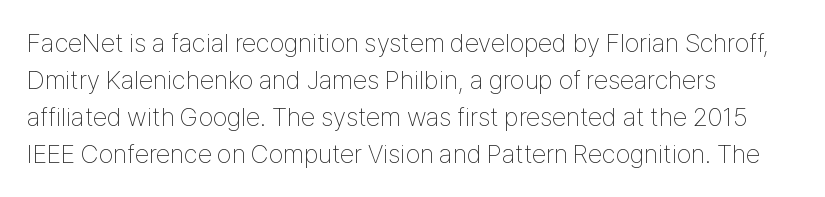
Rule under the text: the space is simply empty. The tracking reads as untouched default to a designer's eye. Compared with a typical body face, this is equally light or lighter still. A student would call this left alignment; a typographer would say flush left, rag right. The rows are spaced the way most documents space them.
